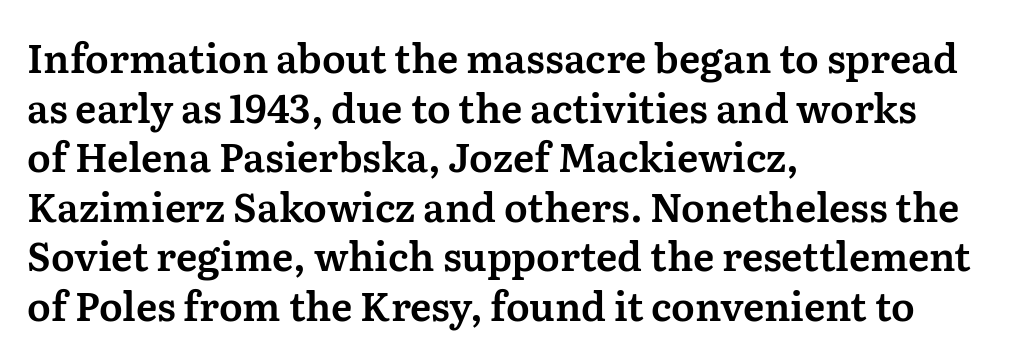
The image shows 39 px serif type, upright; set left-aligned, normal line spacing (1.27x), normal letter spacing, not underlined; medium stroke contrast and a medium x-height.
